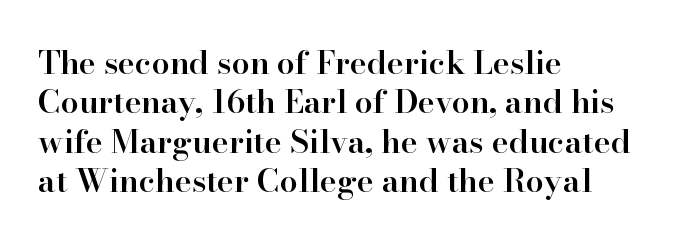
{"serif": "yes", "italic": "no", "bold": "semi", "weight": "semibold", "width": "normal", "stroke_contrast": "high", "x_height": "small", "monospaced": "no", "underline": "no", "align": "left", "line_spacing_ratio": 1.23, "letter_spacing": "normal", "letter_spacing_em": 0.0, "glyph_px": 32}
